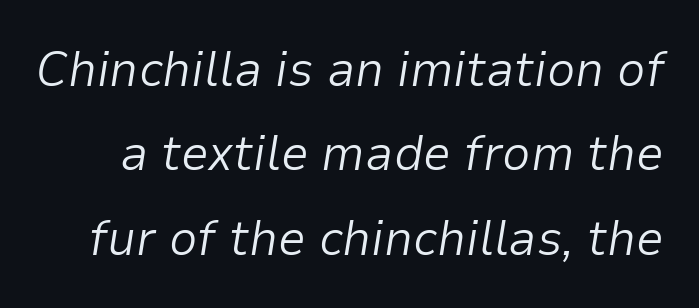
The image shows 50 px light type, italic (leaning right); set normal line spacing (1.69x), normal letter spacing, not underlined; low stroke contrast and a medium x-height.
